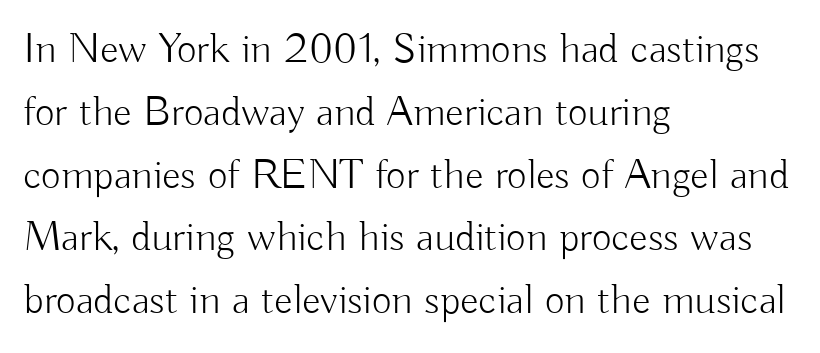
Only glyphs here, with clear space below each row. A student would call this left alignment; a typographer would say flush left, rag right. Stroke mass is kept to a normal reading level or below. A typesetter would mark this as roman, not italic.
